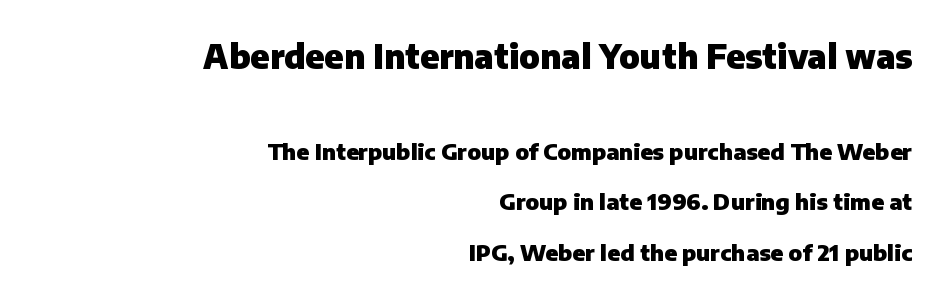
These lines keep a tight, regular rhythm from letter to letter. Line spacing here is loose. This layout puts the oversized block above and the modest block below. Strokes here are thick enough to call this a true bold. The type family on display is of the sans-serif kind. The setting favours the right margin, as signatures and pull-quotes sometimes do.
